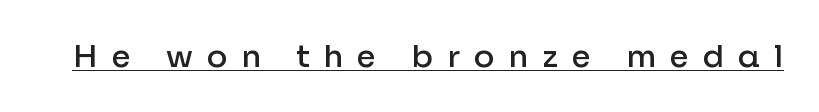
{"serif": "no", "italic": "no", "bold": "semi", "weight": "semibold", "width": "normal", "stroke_contrast": "low", "x_height": "medium", "monospaced": "no", "underline": "yes", "letter_spacing": "wide", "letter_spacing_em": 0.45, "glyph_px": 31}
